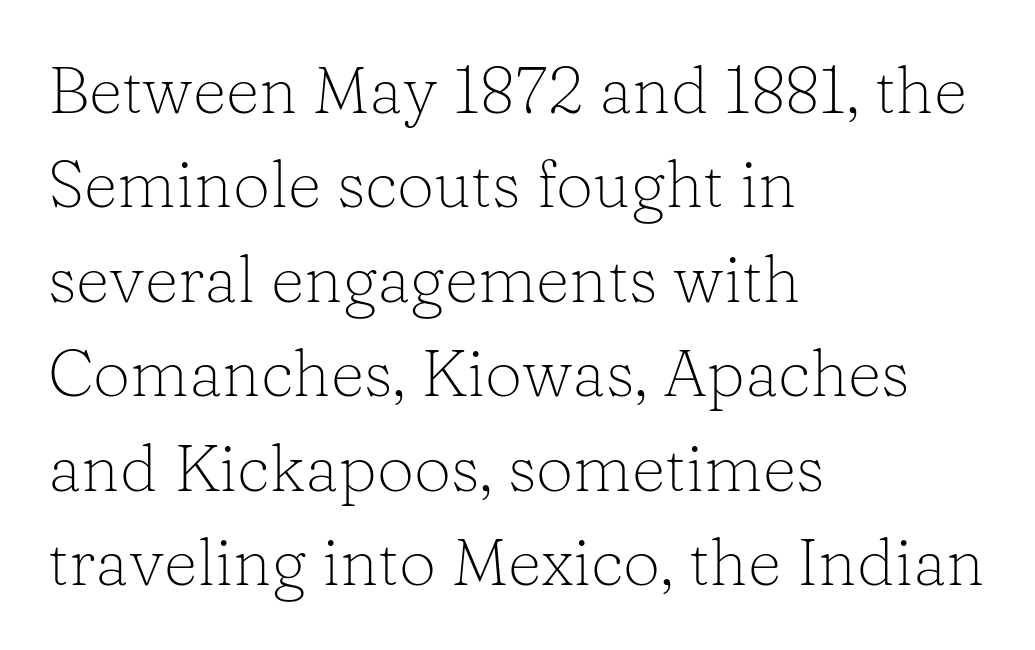
{"serif": "yes", "italic": "no", "bold": "no", "weight": "light", "width": "normal", "stroke_contrast": "low", "x_height": "medium", "monospaced": "no", "underline": "no", "align": "left", "line_spacing": "normal", "line_spacing_ratio": 1.43, "letter_spacing": "normal", "letter_spacing_em": 0.0, "glyph_px": 66}
